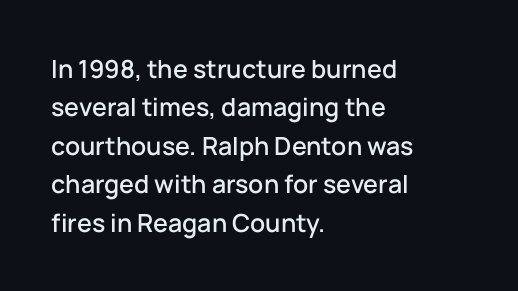
{"italic": "no", "underline": "no", "align": "left", "line_spacing": "normal", "line_spacing_ratio": 1.54, "letter_spacing": "normal", "letter_spacing_em": 0.0, "glyph_px": 25}
